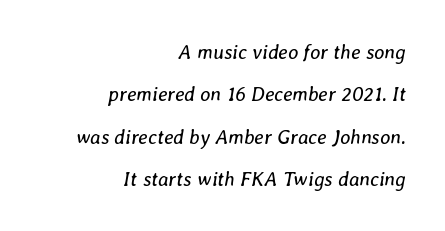
In CSS terms this would be text-align: right. Would a proofreader flag this as italicized? Yes. Unmarked baselines from the first word to the last. Reading down the column, the eye jumps a long way to each next line. Does extra space separate the letters? No, they use regular spacing. Stems here are at most as thick as an everyday book face.
